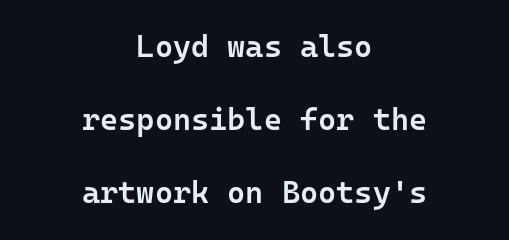
The image shows 31 px semibold sans-serif type, upright, monospaced; set centered, loose line spacing (2.36x), normal letter spacing, not underlined; low stroke contrast and a medium x-height.
